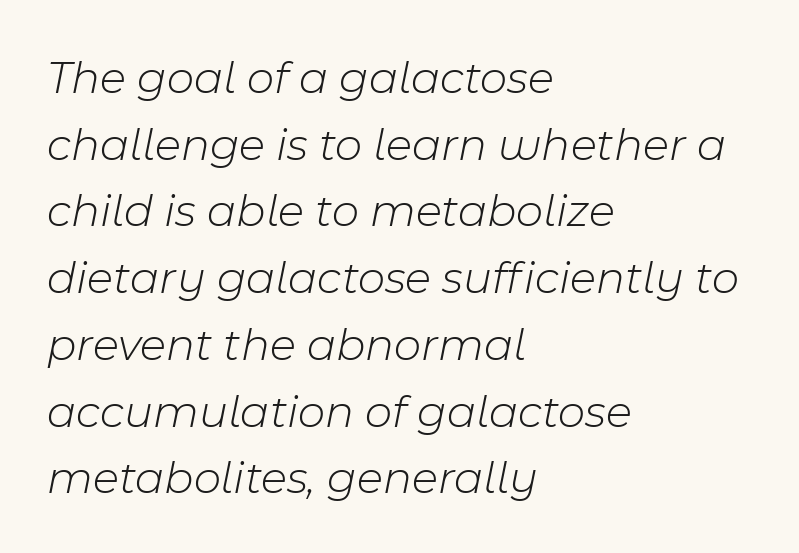
The image shows 47 px light type, italic (leaning right); set left-aligned, normal line spacing (1.42x), normal letter spacing, not underlined; low stroke contrast and a medium x-height.
